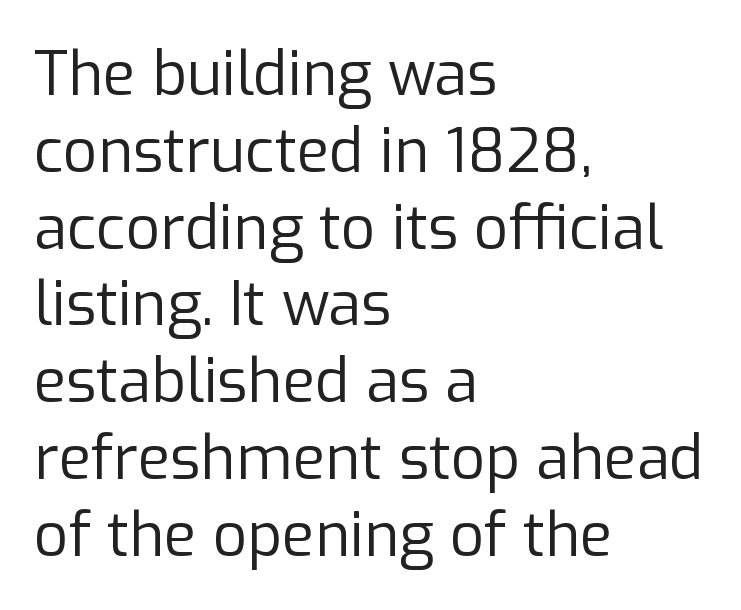
Posture: vertical. Plain, unruled lines of type. Varying glyph widths throughout — classic text-font behaviour. Bold? No — there's no thickening of the strokes. Notice how the passage keeps a crisp vertical edge on the left only. The characters display no serif detailing; their extremities are plain.
